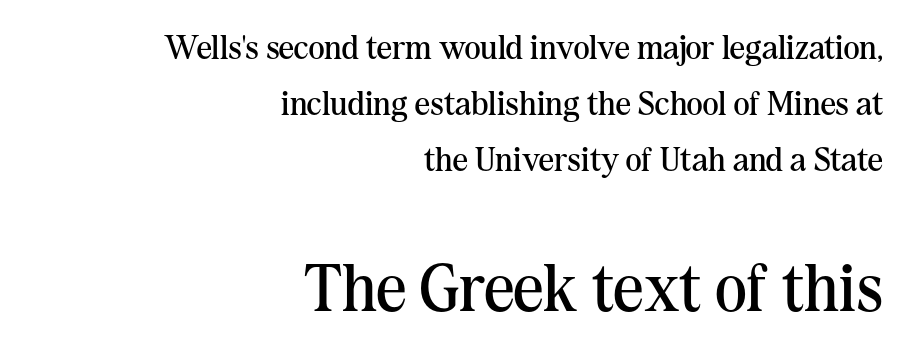
Q: Is the text bold? A: No.
Q: Is the text italic (slanted)? A: No, it is upright.
Q: Is the typeface a serif or a sans-serif typeface? A: Serif.
Q: Is the text underlined? A: No.
Q: How is the paragraph aligned? A: Right-aligned.
Q: Is the spacing between letters normal or unusually wide? A: Normal.
Q: Is the spacing between lines tight, normal or loose? A: Normal.
Q: Which block of text is set in a larger size, the first (top) or the second (bottom)? A: The second (bottom) one.
Q: Width (condensed, normal, or wide)? A: Normal.
Q: Stroke contrast? A: Medium.
Q: x-height? A: Medium.
Q: Monospaced? A: No.
